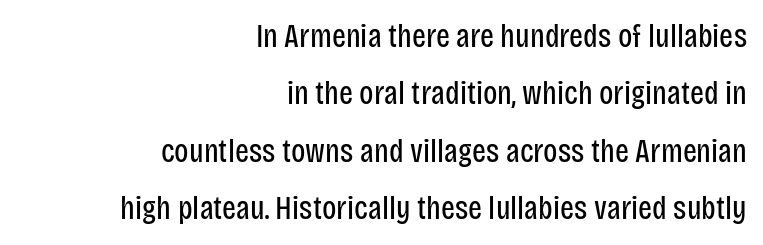
This is sans-serif lettering, the kind often seen on screens and signage. There is no visible air inserted between adjacent glyphs. No chunkiness to these letters — they're not bold. Tall strokes in this sample are plumb rather than angled. Type without underlining. A typesetter would call this proportional, since set widths differ per character.
